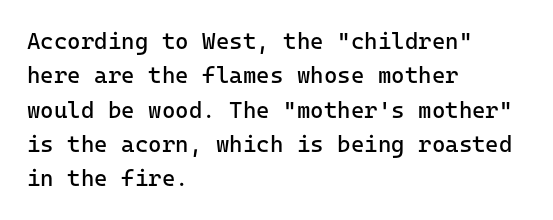
The image shows 23 px text type, upright; set left-aligned, normal line spacing (1.49x), normal letter spacing, not underlined.
